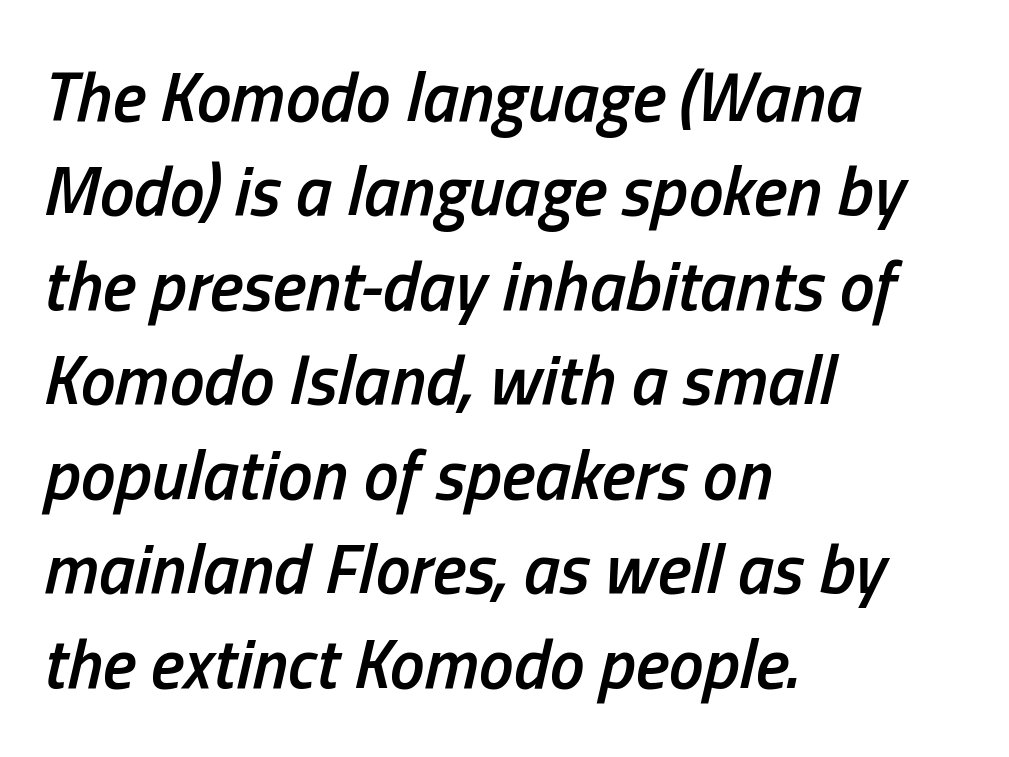
Q: Is the text bold? A: Semi-bold.
Q: Is the text italic (slanted)? A: Yes, it leans right by about 13 degrees.
Q: Is the text underlined? A: No.
Q: How is the paragraph aligned? A: Left-aligned.
Q: Is the spacing between letters normal or unusually wide? A: Normal.
Q: Is the spacing between lines tight, normal or loose? A: Normal.
Q: Width (condensed, normal, or wide)? A: Condensed.
Q: Stroke contrast? A: Low.
Q: x-height? A: Medium.
Q: Monospaced? A: No.
